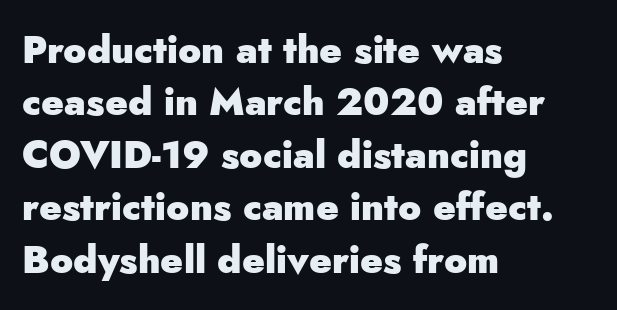
Q: Is the text bold? A: Yes.
Q: Is the text italic (slanted)? A: No, it is upright.
Q: Is the typeface a serif or a sans-serif typeface? A: Sans-serif.
Q: Is the text underlined? A: No.
Q: How is the paragraph aligned? A: Left-aligned.
Q: Is the spacing between letters normal or unusually wide? A: Normal.
Q: Is the spacing between lines tight, normal or loose? A: Normal.
Q: Width (condensed, normal, or wide)? A: Normal.
Q: Stroke contrast? A: Low.
Q: x-height? A: Small.
Q: Monospaced? A: No.
